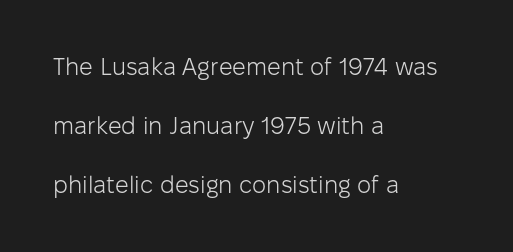
Caption: standard tracking, unaltered. Weight: in the light-to-regular range. Lines of text with bare space underneath. This is the regular roman posture of the typeface. A classic flush-left, rag-right setting is used for this passage. Is there much room between lines? Yes — plenty of vertical air separates them.
